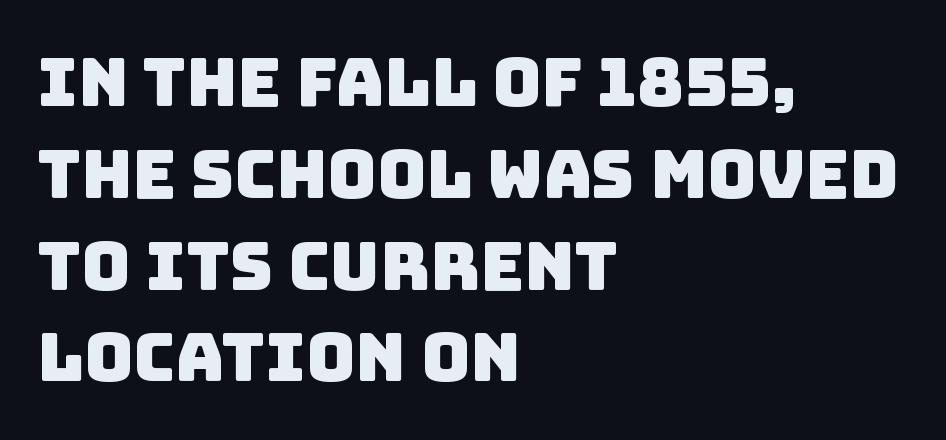
Q: Is the typeface a serif or a sans-serif typeface? A: Sans-serif.
Q: Is the text underlined? A: No.
Q: How is the paragraph aligned? A: Left-aligned.
Q: Is the spacing between letters normal or unusually wide? A: Normal.
Q: Is the spacing between lines tight, normal or loose? A: Normal.
Q: Width (condensed, normal, or wide)? A: Normal.
Q: Stroke contrast? A: Low.
Q: x-height? A: Large.
Q: Monospaced? A: No.
